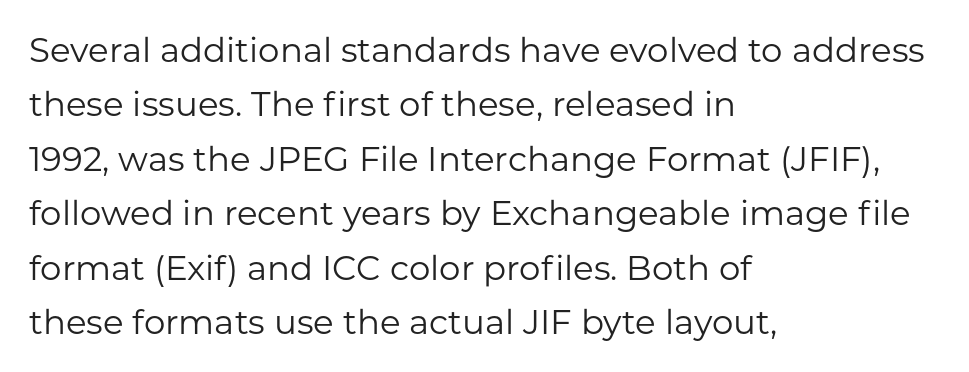
Q: Is the text bold? A: No.
Q: Is the text italic (slanted)? A: No, it is upright.
Q: Is the typeface a serif or a sans-serif typeface? A: Sans-serif.
Q: Is the text underlined? A: No.
Q: How is the paragraph aligned? A: Left-aligned.
Q: Is the spacing between letters normal or unusually wide? A: Normal.
Q: Is the spacing between lines tight, normal or loose? A: Normal.
Q: Width (condensed, normal, or wide)? A: Normal.
Q: Stroke contrast? A: Low.
Q: x-height? A: Medium.
Q: Monospaced? A: No.
